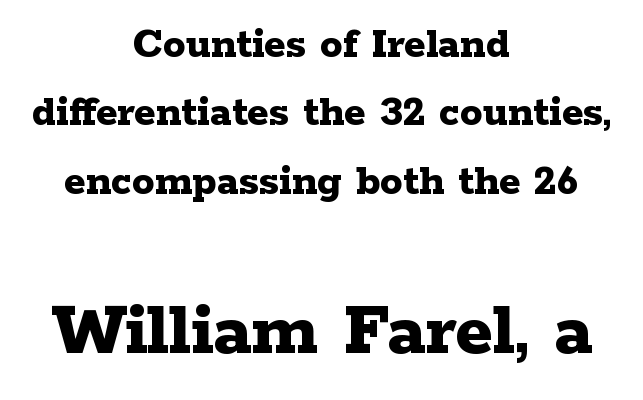
{"serif": "yes", "italic": "no", "bold": "yes", "weight": "bold", "width": "wide", "stroke_contrast": "low", "x_height": "medium", "monospaced": "no", "underline": "no", "align": "center", "line_spacing": "normal", "line_spacing_ratio": 1.52, "letter_spacing": "normal", "letter_spacing_em": 0.0, "larger_block": "second", "size_ratio": 1.76, "glyph_px": 79}
